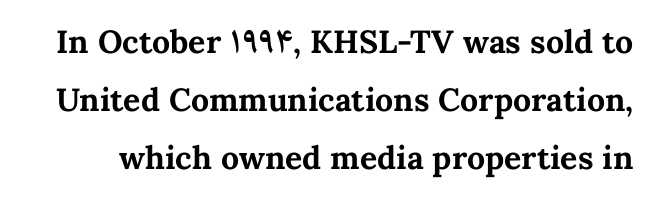
Clear beneath every line of the passage. Does extra space separate the letters? No, they use regular spacing. Caption: bold face, heavy strokes. This is roman type, the default non-slanted kind. Note the varied advance widths — an 'i' is clearly narrower than an 'm'.
